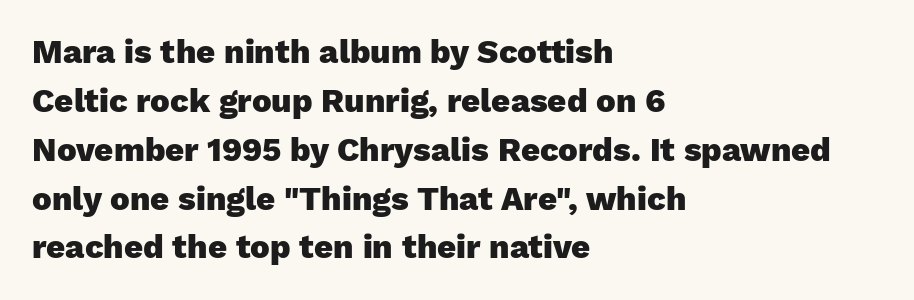
The image shows 33 px heavy sans-serif type, upright; set left-aligned, normal line spacing (1.48x), normal letter spacing, not underlined; low stroke contrast and a medium x-height.
